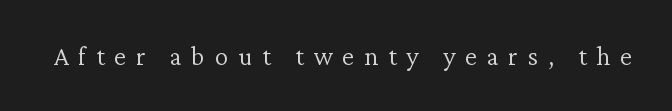
The image shows 27 px text type, upright; set unusually wide letter spacing (+0.36 em), not underlined.
